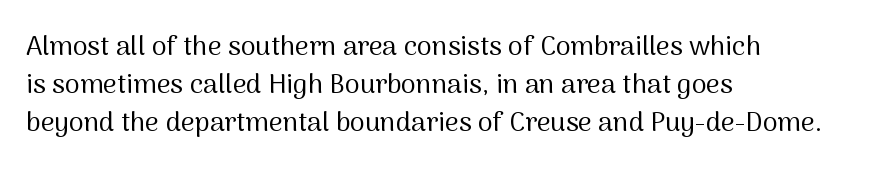
The designer left line spacing at the default. A classic flush-left, rag-right setting is used for this passage. The font sits on the lighter half of the weight spectrum, regular included. The letters stand straight up with perfectly vertical stems. No word sits above an underline.
